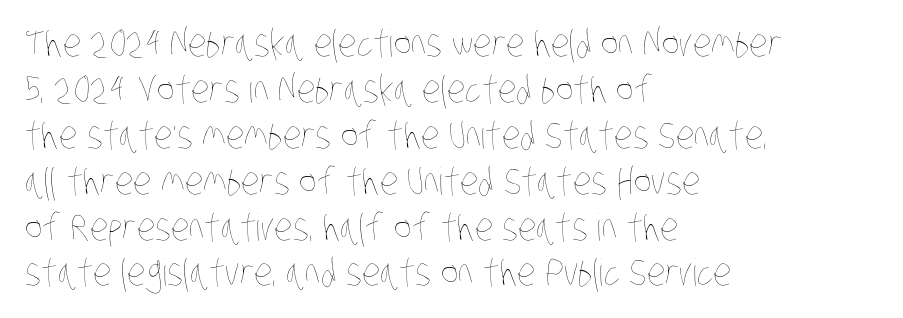
{"bold": "no", "weight": "thin", "width": "condensed", "stroke_contrast": "low", "x_height": "large", "monospaced": "no", "underline": "no", "align": "left", "line_spacing_ratio": 1.24, "letter_spacing": "normal", "letter_spacing_em": 0.0, "glyph_px": 37}
